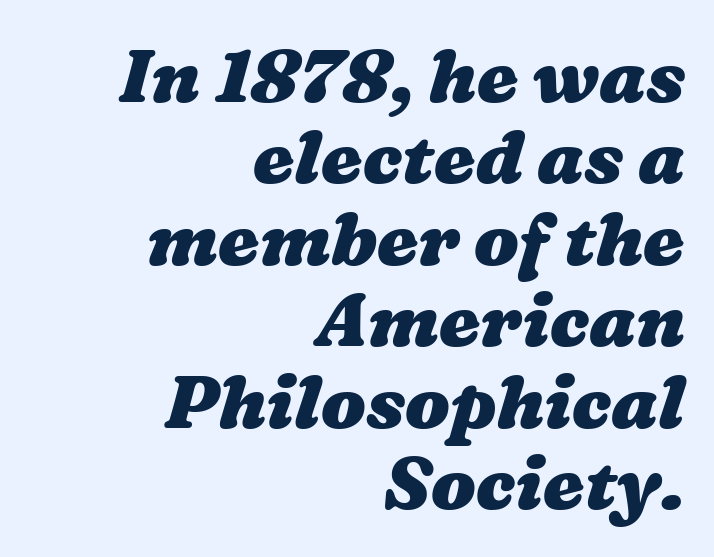
The image shows 74 px heavy, wide type; set right-aligned, tight line spacing (1.1x), normal letter spacing, not underlined; medium stroke contrast and a medium x-height.
